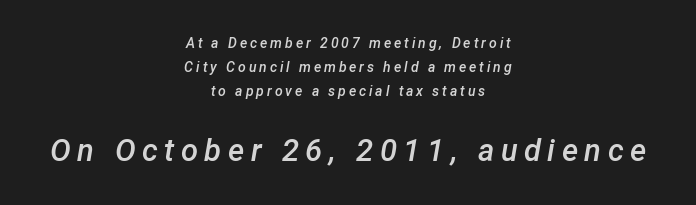
Q: Is the text bold? A: Semi-bold.
Q: Is the text italic (slanted)? A: Yes, it leans right by about 12 degrees.
Q: Is the text underlined? A: No.
Q: How is the paragraph aligned? A: Centered.
Q: Is the spacing between letters normal or unusually wide? A: Unusually wide.
Q: Which block of text is set in a larger size, the first (top) or the second (bottom)? A: The second (bottom) one.
Q: Width (condensed, normal, or wide)? A: Normal.
Q: Stroke contrast? A: Low.
Q: x-height? A: Medium.
Q: Monospaced? A: No.
